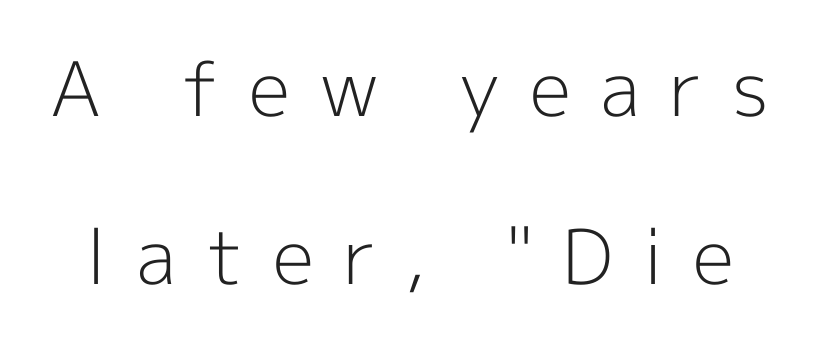
Q: Is the text bold? A: No.
Q: Is the text italic (slanted)? A: No, it is upright.
Q: Is the typeface a serif or a sans-serif typeface? A: Sans-serif.
Q: Is the text underlined? A: No.
Q: Is the spacing between letters normal or unusually wide? A: Unusually wide.
Q: Is the spacing between lines tight, normal or loose? A: Loose.
Q: Width (condensed, normal, or wide)? A: Normal.
Q: x-height? A: Medium.
Q: Monospaced? A: No.
